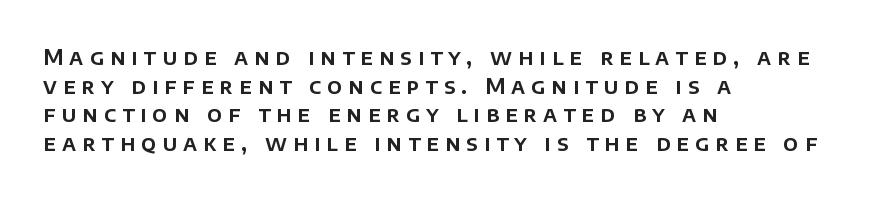
Spacing between characters has been opened up far beyond the box default. Check under the words: just untouched page. One glance says typical: line gaps are just what's usual. Italic? Not at all — the glyphs are vertical. This sample is left-justified, so line endings fall wherever the words run out.
